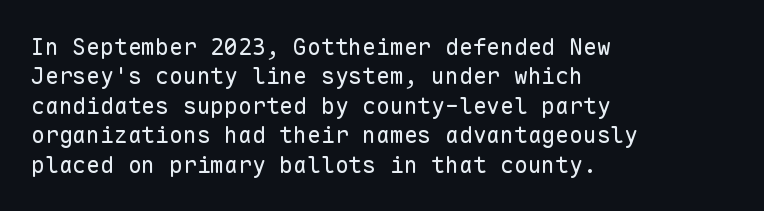
It's the straight-up-and-down kind of type. The face used here is rendered with its standard letterfit. The setting favours the left margin, as ordinary paragraphs usually do. This is not heavy type; no bold has been used. Interline gaps are of average width in this sample.
